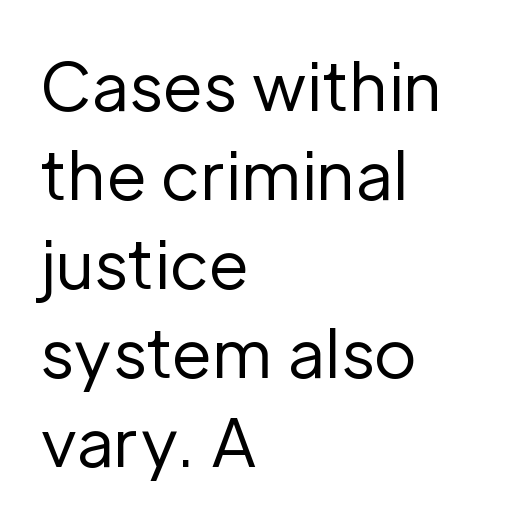
{"serif": "no", "italic": "no", "bold": "no", "weight": "regular", "width": "normal", "stroke_contrast": "low", "x_height": "medium", "monospaced": "no", "underline": "no", "align": "left", "line_spacing": "normal", "line_spacing_ratio": 1.35, "letter_spacing": "normal", "letter_spacing_em": 0.0, "glyph_px": 66}
